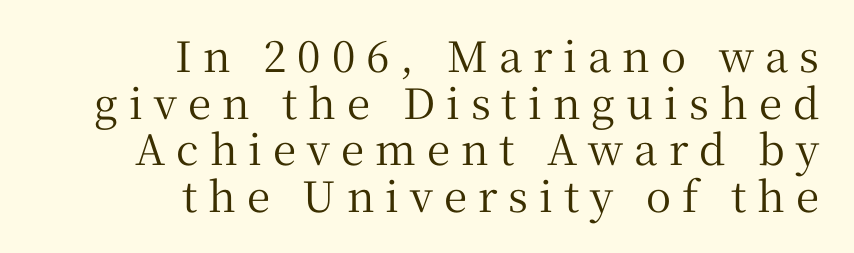
{"serif": "yes", "italic": "no", "width": "normal", "stroke_contrast": "medium", "x_height": "medium", "monospaced": "no", "underline": "no", "align": "right", "line_spacing": "tight", "line_spacing_ratio": 1.11, "letter_spacing": "wide", "letter_spacing_em": 0.26, "glyph_px": 42}
